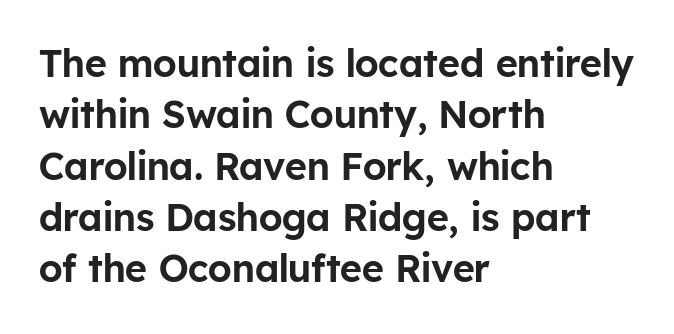
{"serif": "no", "italic": "no", "width": "normal", "stroke_contrast": "low", "x_height": "medium", "monospaced": "no", "underline": "no", "align": "left", "line_spacing": "normal", "line_spacing_ratio": 1.35, "letter_spacing": "normal", "letter_spacing_em": 0.0, "glyph_px": 38}
